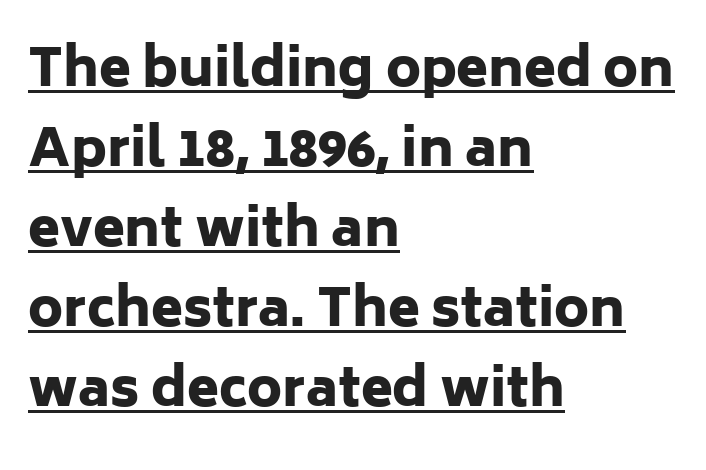
{"serif": "no", "italic": "no", "bold": "yes", "weight": "heavy", "width": "normal", "stroke_contrast": "low", "x_height": "medium", "monospaced": "no", "underline": "yes", "align": "left", "line_spacing": "normal", "line_spacing_ratio": 1.54, "letter_spacing": "normal", "letter_spacing_em": 0.0, "glyph_px": 52}
